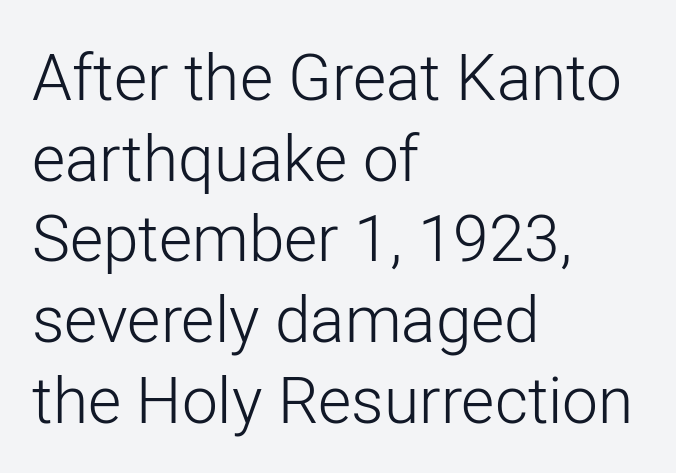
{"serif": "no", "italic": "no", "bold": "no", "weight": "light", "width": "normal", "stroke_contrast": "low", "x_height": "medium", "monospaced": "no", "underline": "no", "align": "left", "line_spacing": "normal", "line_spacing_ratio": 1.26, "letter_spacing": "normal", "letter_spacing_em": 0.0, "glyph_px": 64}
